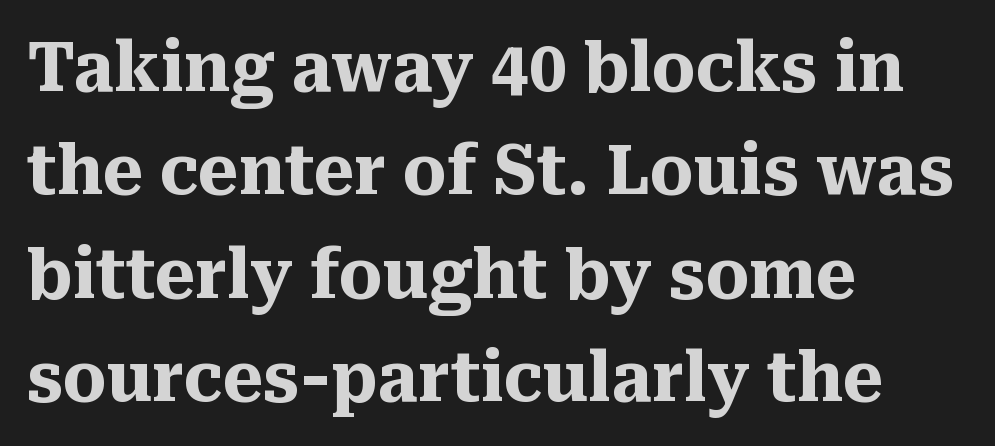
The image shows 68 px heavy serif type, upright; set left-aligned, normal line spacing (1.52x), normal letter spacing, not underlined; medium stroke contrast and a medium x-height.
